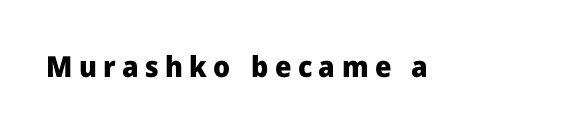
Q: Is the text bold? A: Yes.
Q: Is the text italic (slanted)? A: No, it is upright.
Q: Is the typeface a serif or a sans-serif typeface? A: Sans-serif.
Q: Is the text underlined? A: No.
Q: Is the spacing between letters normal or unusually wide? A: Unusually wide.
Q: Width (condensed, normal, or wide)? A: Normal.
Q: Stroke contrast? A: Low.
Q: x-height? A: Medium.
Q: Monospaced? A: No.
